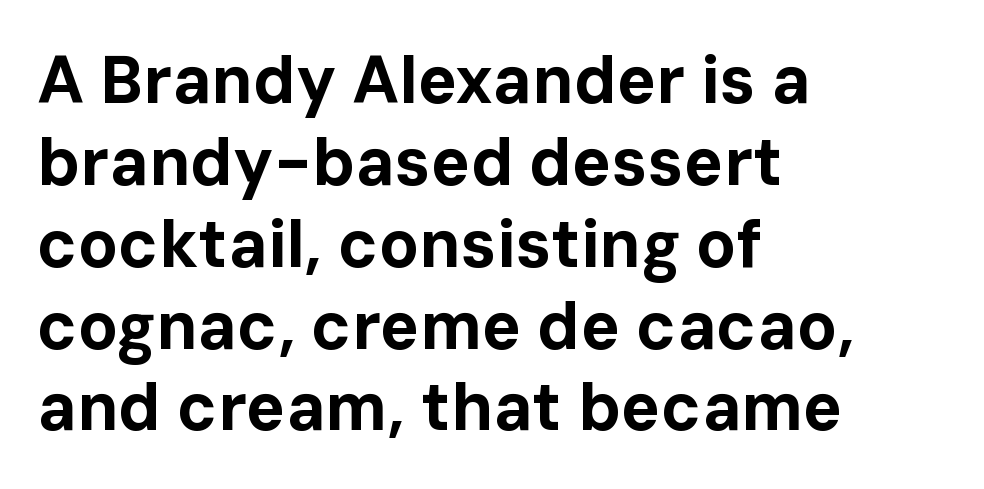
The image shows 66 px bold sans-serif type, upright; set left-aligned, line spacing 1.24x, normal letter spacing, not underlined; low stroke contrast and a medium x-height.
